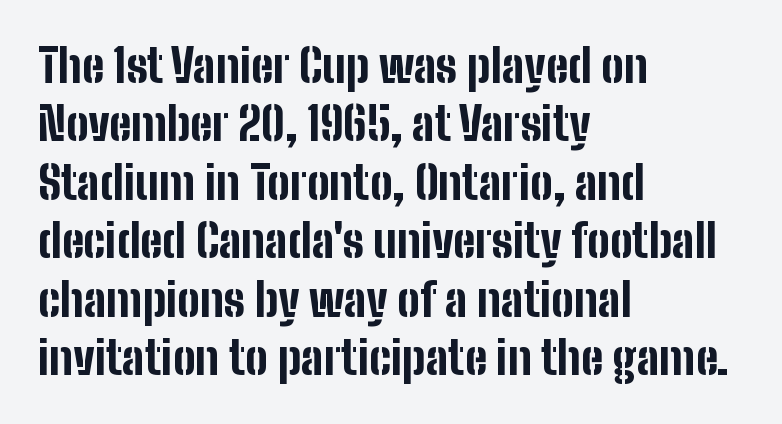
This is sans-serif lettering, the kind often seen on screens and signage. Is this a fixed-width face? No — the glyphs have proportional, varying widths. These lines carry a lot of weight — the face is fully bold. Baseline-to-baseline distance is the conventional proportion of letter height.
